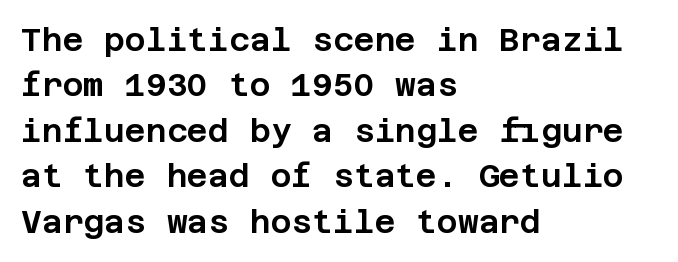
The image shows 32 px sans-serif type, upright; set left-aligned, normal line spacing (1.42x), normal letter spacing, not underlined; low stroke contrast and a large x-height.
